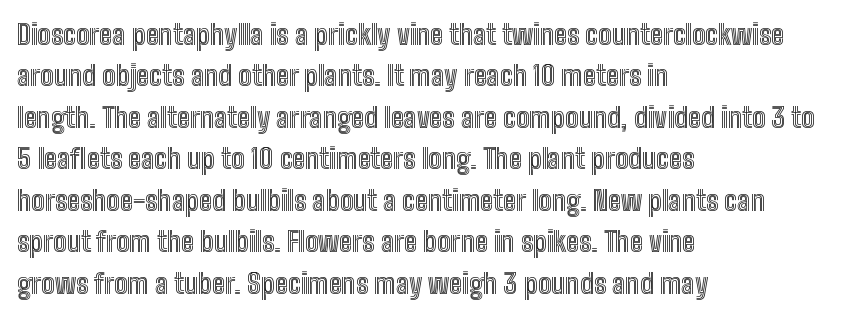
Words appear dense and cohesive because spacing is normal. The leading is moderate, giving the passage an even texture. The area under the type is left untouched. Here the designer chose a conventional face with non-uniform glyph widths.
